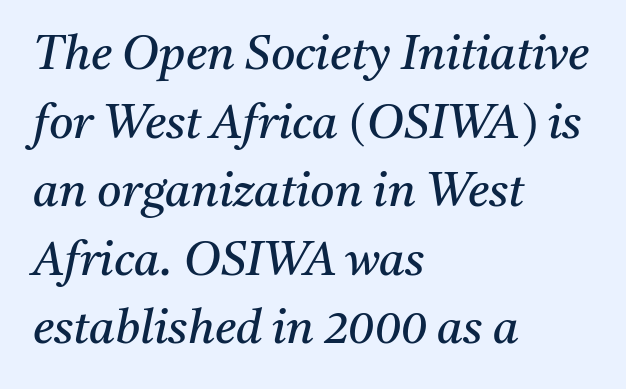
The image shows 47 px regular-weight serif type, italic (leaning right); set left-aligned, normal line spacing (1.46x), normal letter spacing, not underlined; medium stroke contrast and a medium x-height.
